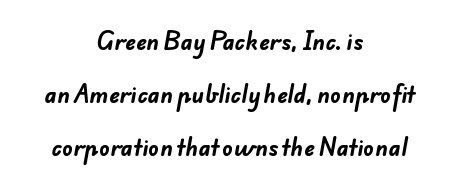
Inter-character spacing is left at the font's built-in metrics. Notice how the passage keeps no hard edge, just a central spine. Quick note: interline space is abundant. Strokes here are thick enough to call this a true bold. The gap between lines stays unmarked.
